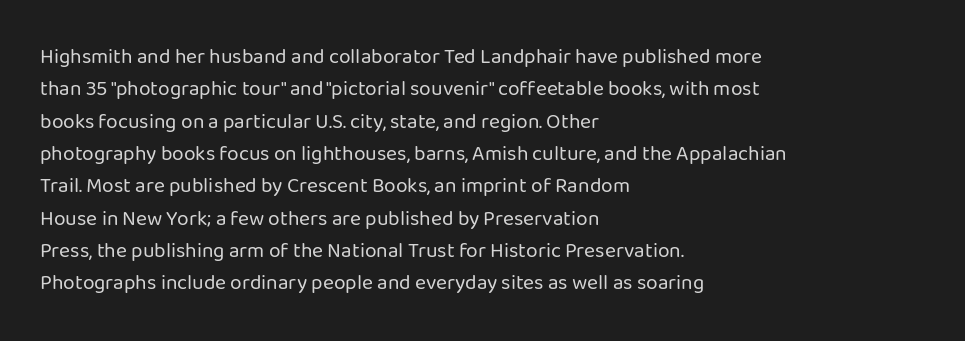
The image shows 21 px text type, upright; set left-aligned, normal line spacing (1.54x), normal letter spacing, not underlined.
